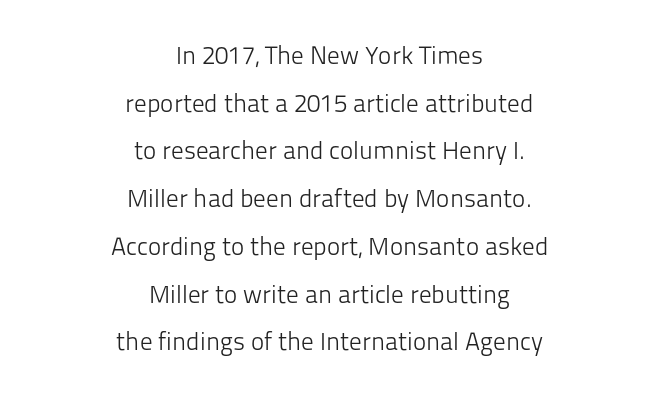
Each stroke keeps to a modest, everyday thickness or less. The specimen reads as upright at a glance. A centered setting, common on invitations and titles, is used for this passage. Plain, unruled lines of type. Reading down the column, the eye jumps a long way to each next line. Short note: letters normally spaced.
